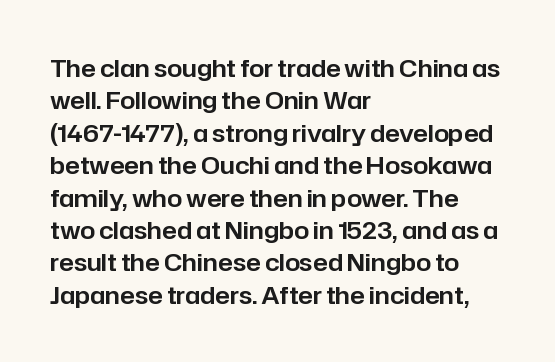
Glyph-to-glyph distance matches everyday printed text. Teacher's note: observe the even left margin — that is flush-left alignment. Type without underlining. This sample keeps an unexceptional amount of space between lines. This is roman type, the default non-slanted kind.
